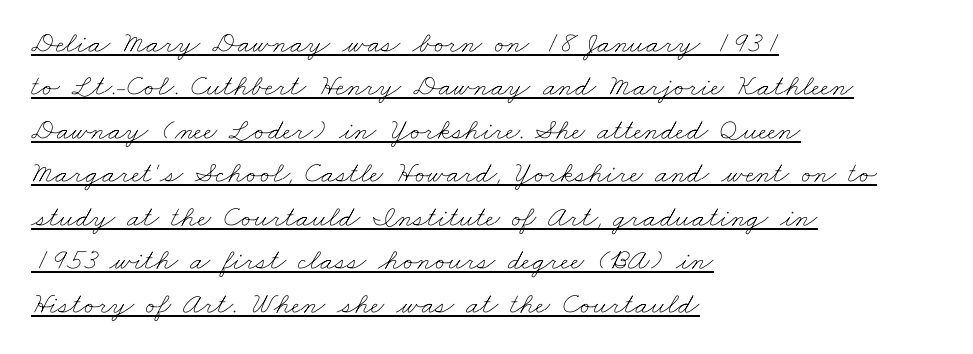
The image shows 30 px thin, wide type; set left-aligned, normal line spacing (1.45x), normal letter spacing, underlined; low stroke contrast and a small x-height.
